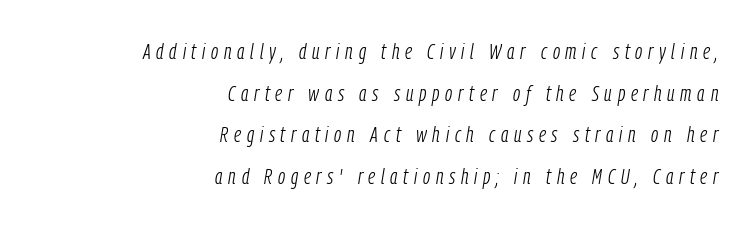
Which margin do the lines hug? The right one — the left edge is uneven. Letters rest on an invisible, unmarked baseline. Compared with a typical body face, this is equally light or lighter still. Every character sits at an angle, as italics do. There is plenty of visible air inserted between adjacent glyphs.
